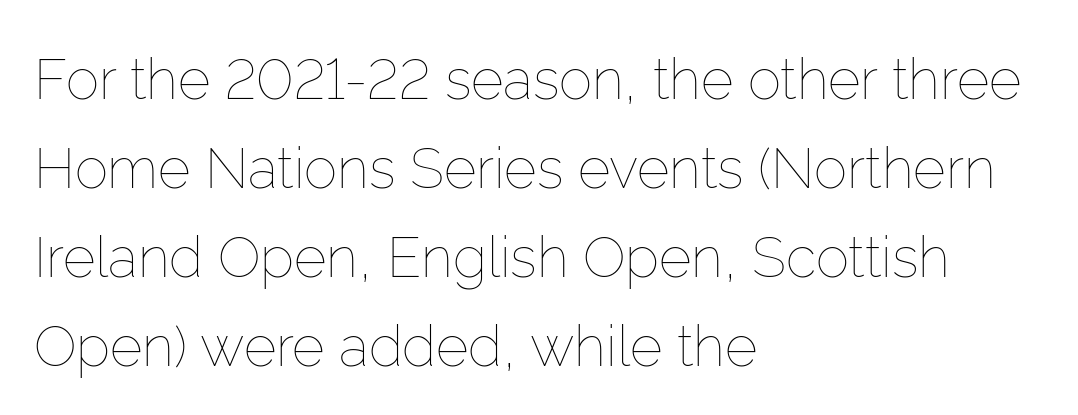
The image shows 56 px thin type, upright; set left-aligned, normal line spacing (1.59x), normal letter spacing, not underlined; low stroke contrast and a medium x-height.
